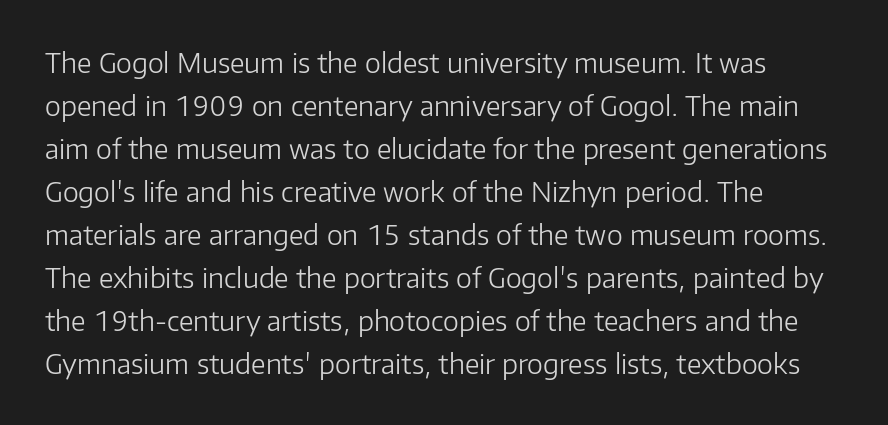
{"italic": "no", "bold": "no", "underline": "no", "line_spacing": "normal", "line_spacing_ratio": 1.59, "letter_spacing": "normal", "letter_spacing_em": 0.0, "glyph_px": 27}
